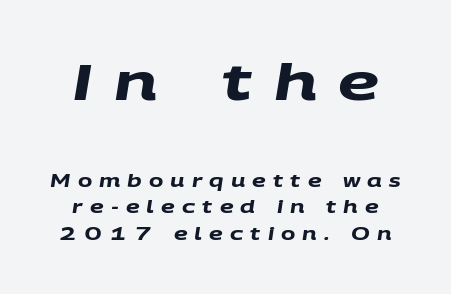
Q: Is the text bold? A: Yes.
Q: Is the typeface a serif or a sans-serif typeface? A: Sans-serif.
Q: Is the text underlined? A: No.
Q: Is the spacing between letters normal or unusually wide? A: Unusually wide.
Q: Is the spacing between lines tight, normal or loose? A: Normal.
Q: Which block of text is set in a larger size, the first (top) or the second (bottom)? A: The first (top) one.
Q: Width (condensed, normal, or wide)? A: Wide.
Q: Stroke contrast? A: Medium.
Q: x-height? A: Large.
Q: Monospaced? A: No.
